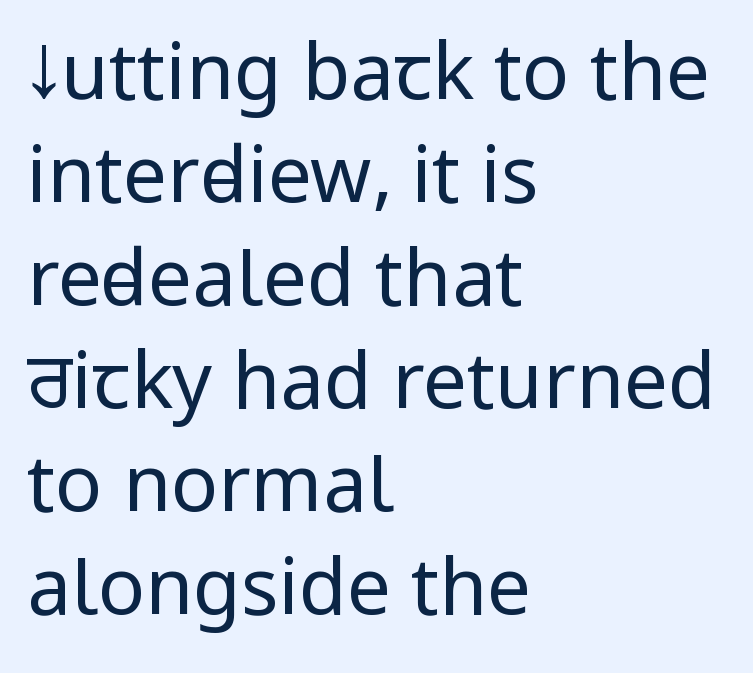
A light-to-regular cut is what we see here. Alignment: flush left. Rendered with straight, roman letterforms. Successive baselines arrive at the customary interval.
